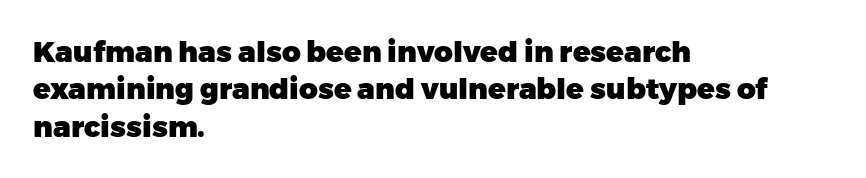
This rendering leaves character spacing at its baseline value. Posture: vertical. A typesetter would call this proportional, since set widths differ per character. These lines stack with their left ends in a neat column. Only glyphs here, with clear space below each row. A typesetter would label this face a sans.
